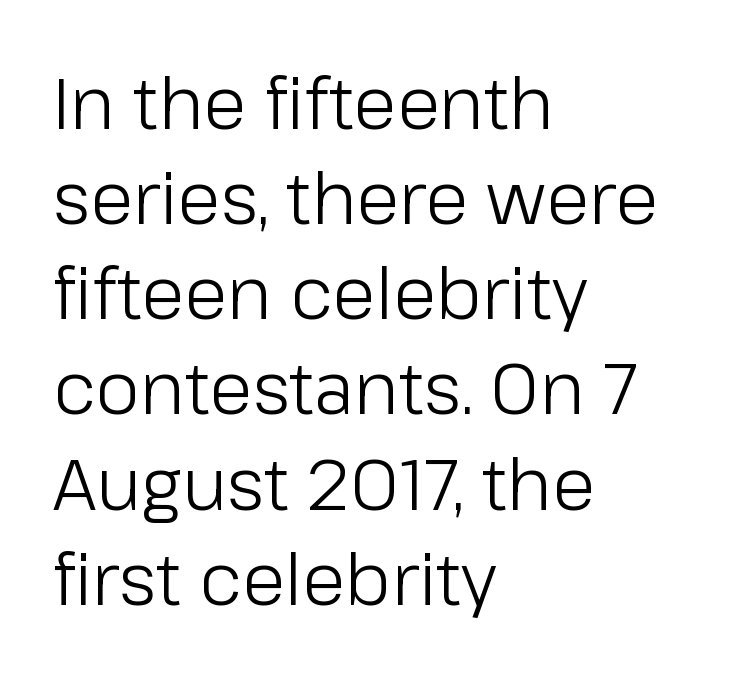
Q: Is the text bold? A: No.
Q: Is the text italic (slanted)? A: No, it is upright.
Q: Is the typeface a serif or a sans-serif typeface? A: Sans-serif.
Q: Is the text underlined? A: No.
Q: How is the paragraph aligned? A: Left-aligned.
Q: Is the spacing between letters normal or unusually wide? A: Normal.
Q: Is the spacing between lines tight, normal or loose? A: Normal.
Q: Width (condensed, normal, or wide)? A: Normal.
Q: Stroke contrast? A: Low.
Q: x-height? A: Medium.
Q: Monospaced? A: No.
